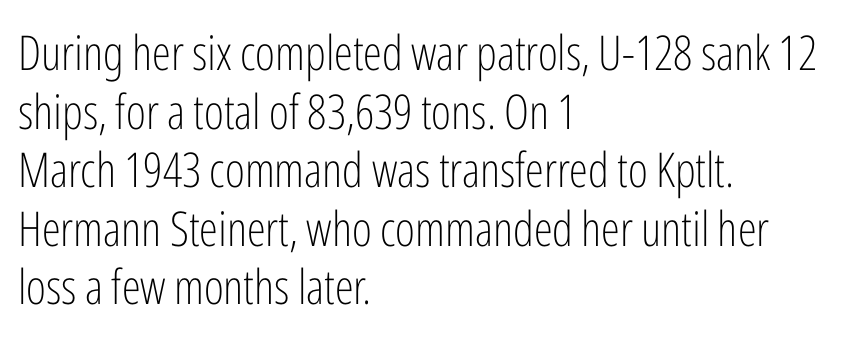
Q: Is the text bold? A: No.
Q: Is the text italic (slanted)? A: No, it is upright.
Q: Is the typeface a serif or a sans-serif typeface? A: Sans-serif.
Q: Is the text underlined? A: No.
Q: How is the paragraph aligned? A: Left-aligned.
Q: Is the spacing between letters normal or unusually wide? A: Normal.
Q: Width (condensed, normal, or wide)? A: Condensed.
Q: Stroke contrast? A: Low.
Q: x-height? A: Medium.
Q: Monospaced? A: No.
